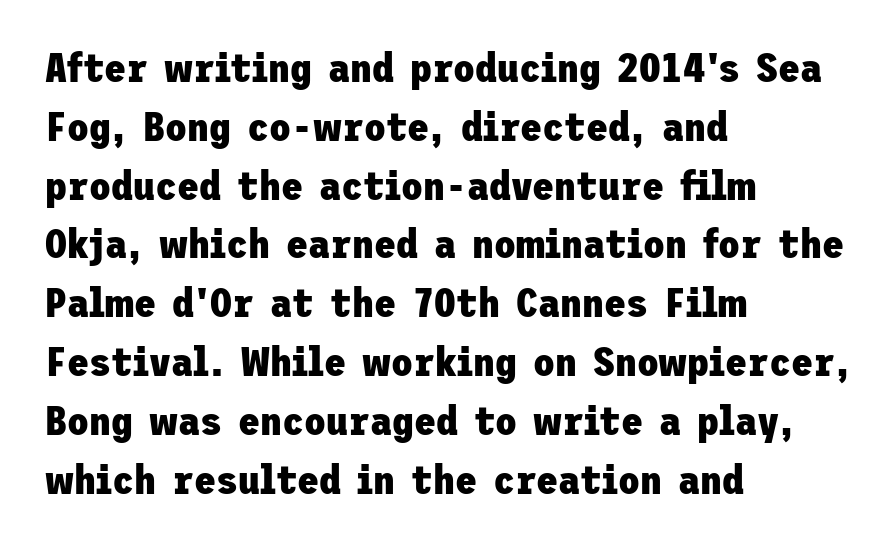
The image shows 40 px heavy sans-serif type, upright; set left-aligned, normal line spacing (1.47x), normal letter spacing, not underlined; low stroke contrast and a medium x-height.
